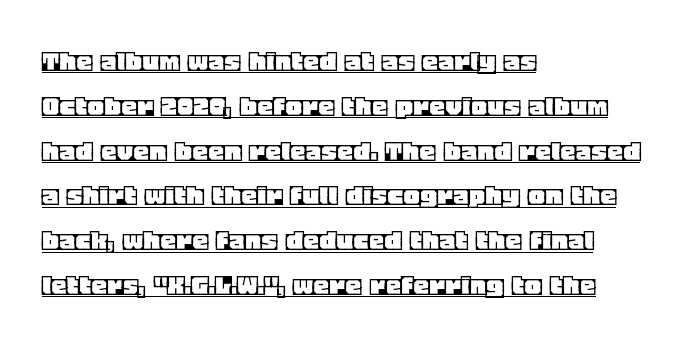
The image shows 32 px text type, upright; set left-aligned, normal line spacing (1.4x), normal letter spacing, underlined; a large x-height.
